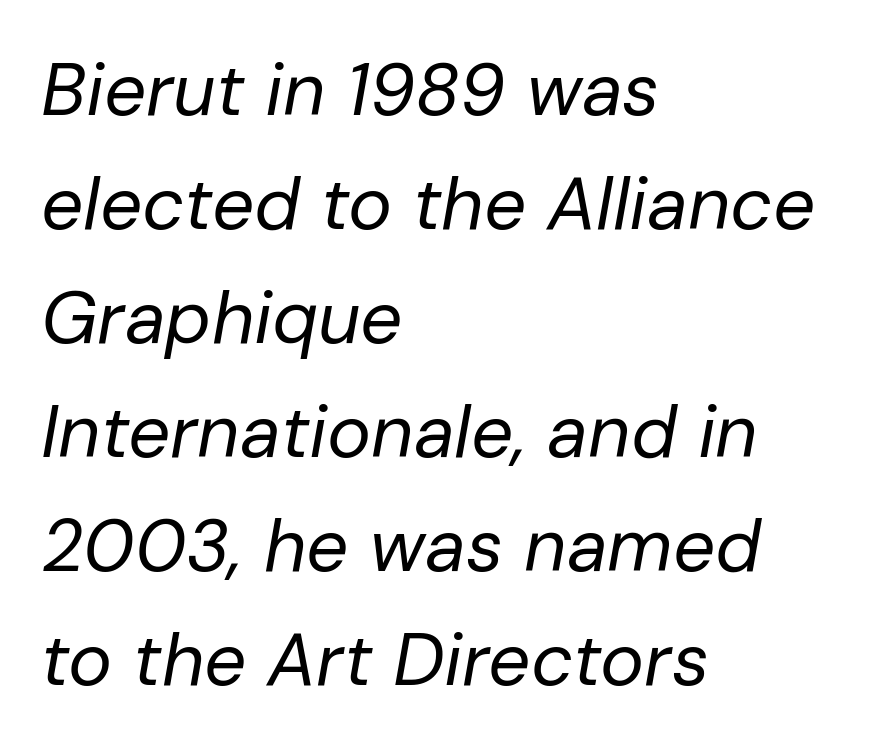
Does extra space separate the letters? No, they use regular spacing. The designer left line spacing at the default. Words float on clear page, feet unadorned. Looks like regular typesetting: each glyph gets only the width it needs. The lettering tilts uniformly, giving the passage an italic look.
